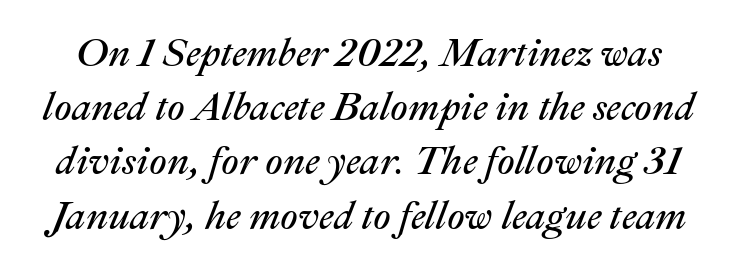
Check under the words: just untouched page. Vertical spacing — default. The font's italic variant was chosen for this text. Observe the ordinary spacing: letters are neighbours, not strangers.
